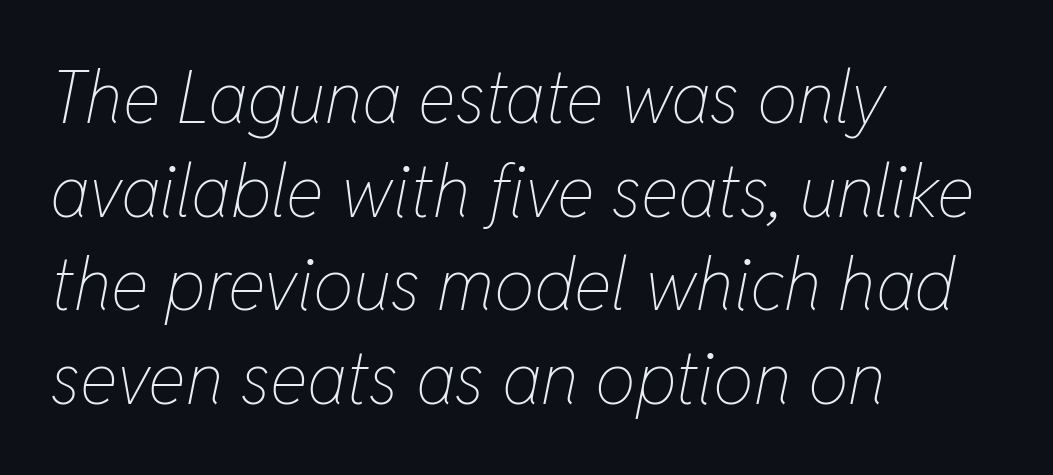
All the whitespace from short lines collects on the right. The baseline area is clear. The line texture is even and compact thanks to regular tracking. The block of text has a typical density, with ordinary space between rows.
